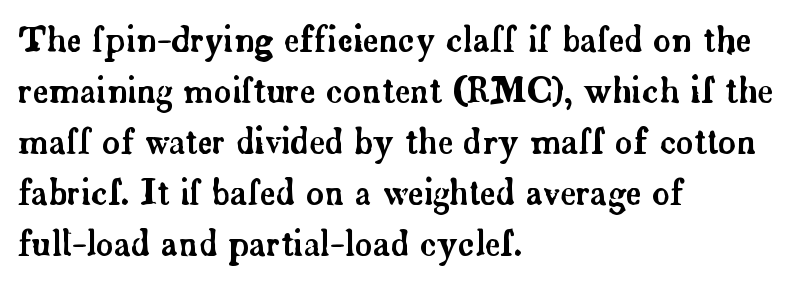
Q: Is the text italic (slanted)? A: No, it is upright.
Q: Is the typeface a serif or a sans-serif typeface? A: Serif.
Q: Is the text underlined? A: No.
Q: How is the paragraph aligned? A: Left-aligned.
Q: Is the spacing between letters normal or unusually wide? A: Normal.
Q: Is the spacing between lines tight, normal or loose? A: Normal.
Q: Width (condensed, normal, or wide)? A: Normal.
Q: Stroke contrast? A: Low.
Q: x-height? A: Small.
Q: Monospaced? A: No.
